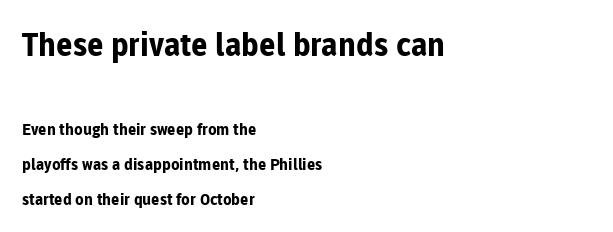
{"serif": "no", "italic": "no", "bold": "yes", "weight": "bold", "width": "normal", "stroke_contrast": "low", "x_height": "medium", "monospaced": "no", "underline": "no", "align": "left", "line_spacing": "loose", "line_spacing_ratio": 2.19, "letter_spacing": "normal", "letter_spacing_em": 0.0, "larger_block": "first", "size_ratio": 2.0, "glyph_px": 32}
